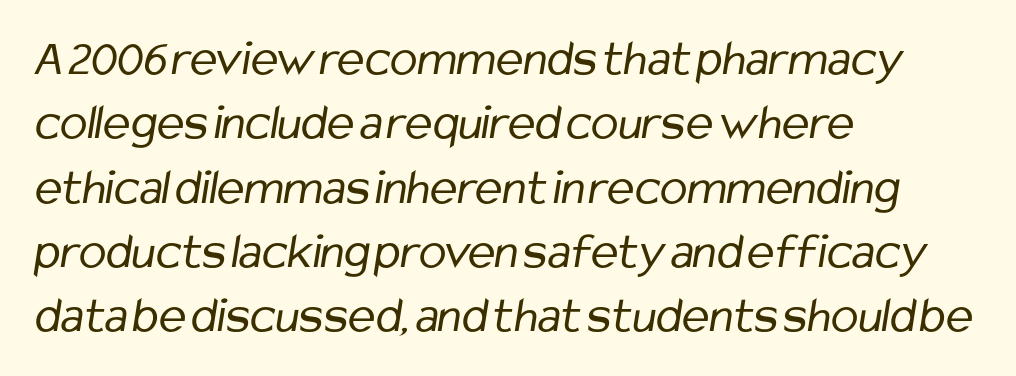
Q: Is the text bold? A: No.
Q: Is the typeface a serif or a sans-serif typeface? A: Sans-serif.
Q: Is the text underlined? A: No.
Q: How is the paragraph aligned? A: Left-aligned.
Q: Is the spacing between letters normal or unusually wide? A: Normal.
Q: Is the spacing between lines tight, normal or loose? A: Normal.
Q: Width (condensed, normal, or wide)? A: Condensed.
Q: Stroke contrast? A: Low.
Q: x-height? A: Medium.
Q: Monospaced? A: No.
